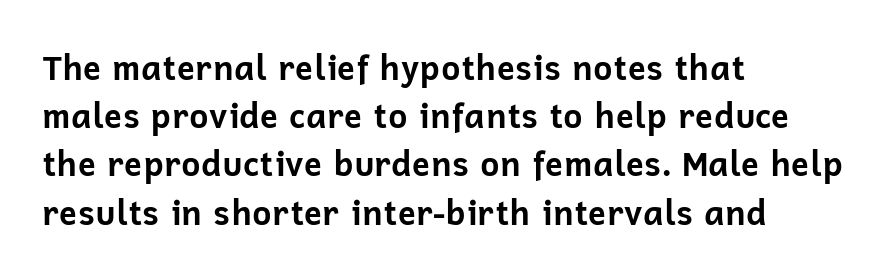
{"serif": "no", "italic": "no", "bold": "yes", "weight": "bold", "width": "normal", "stroke_contrast": "low", "x_height": "medium", "monospaced": "no", "underline": "no", "align": "left", "line_spacing": "normal", "line_spacing_ratio": 1.46, "letter_spacing": "normal", "letter_spacing_em": 0.0, "glyph_px": 33}
